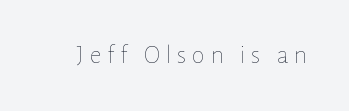
The glyphs are unaccompanied by any horizontal stroke below them. Nothing heavy about these letters — not bold at all. In terms of letterspacing, this is a distinctly airy, spread setting. You can tell it's not italic because the verticals are truly vertical.
